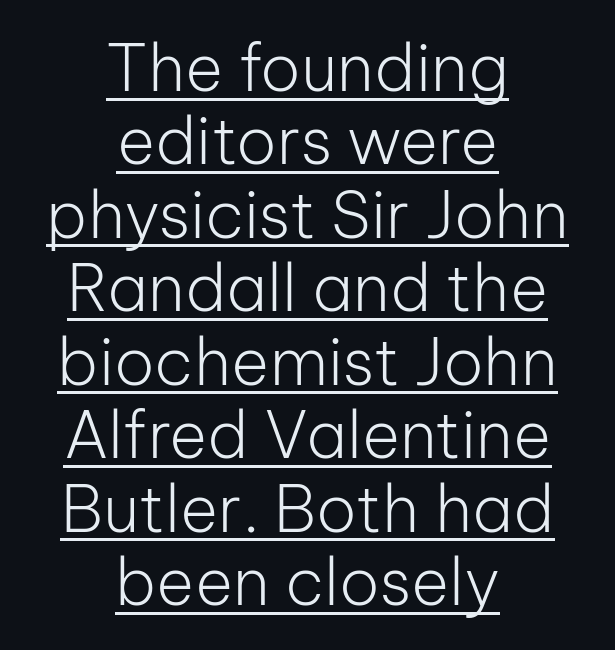
Q: Is the text bold? A: No.
Q: Is the text italic (slanted)? A: No, it is upright.
Q: Is the typeface a serif or a sans-serif typeface? A: Sans-serif.
Q: Is the text underlined? A: Yes.
Q: How is the paragraph aligned? A: Centered.
Q: Is the spacing between letters normal or unusually wide? A: Normal.
Q: Is the spacing between lines tight, normal or loose? A: Tight.
Q: Width (condensed, normal, or wide)? A: Normal.
Q: Stroke contrast? A: Low.
Q: x-height? A: Medium.
Q: Monospaced? A: No.
